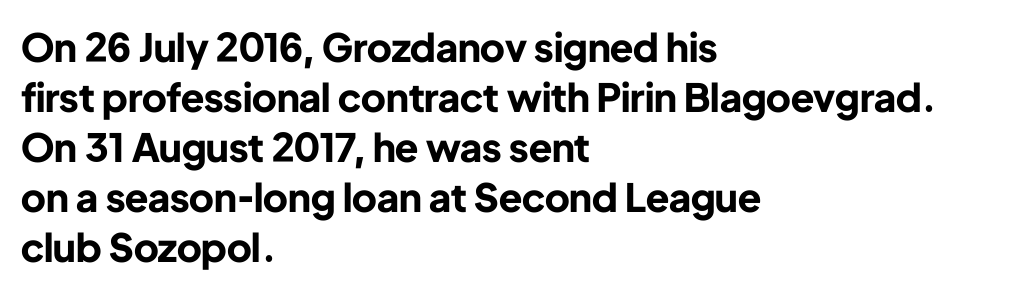
The image shows 39 px bold sans-serif type, upright; set left-aligned, normal line spacing (1.28x), normal letter spacing, not underlined; low stroke contrast and a medium x-height.
